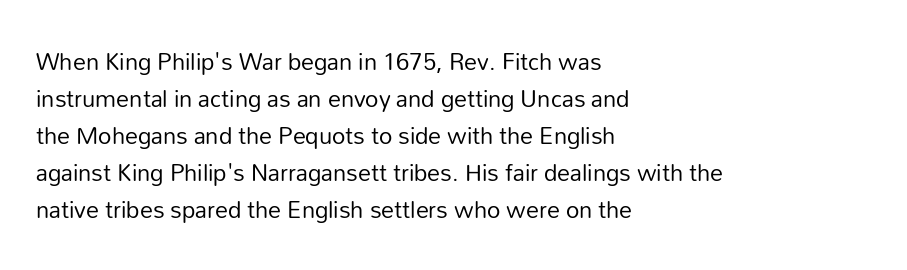
{"italic": "no", "bold": "no", "underline": "no", "align": "left", "line_spacing": "normal", "line_spacing_ratio": 1.42, "letter_spacing": "normal", "letter_spacing_em": 0.0, "glyph_px": 26}
